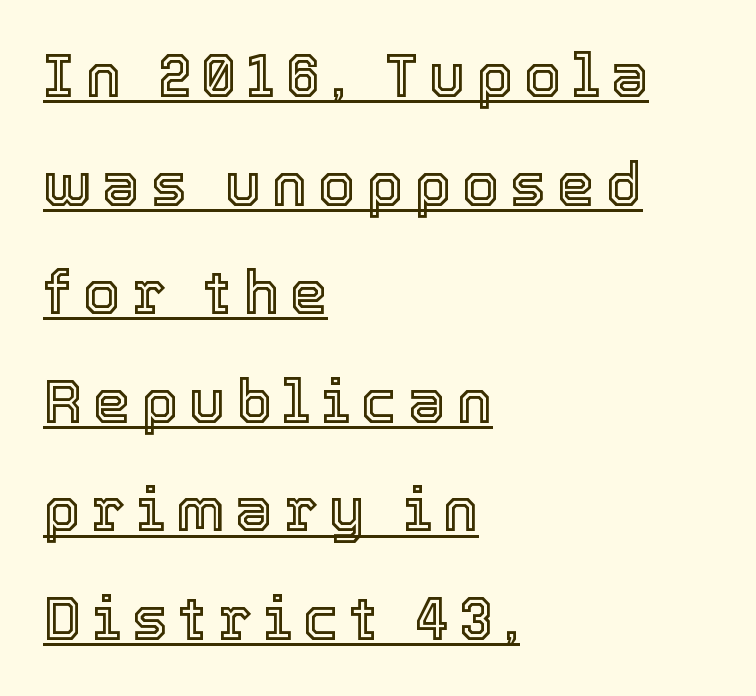
The image shows 60 px text type, upright; set left-aligned, line spacing 1.81x, underlined; a medium x-height.
